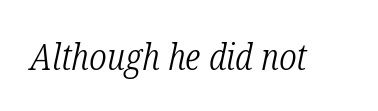
The image shows 37 px light, condensed serif type, italic (leaning right); set normal letter spacing, not underlined; low stroke contrast and a medium x-height.
